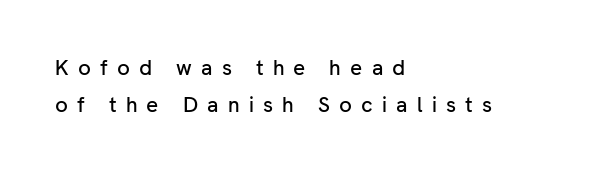
{"italic": "no", "underline": "no", "align": "left", "line_spacing_ratio": 1.77, "letter_spacing": "wide", "letter_spacing_em": 0.44, "glyph_px": 21}
